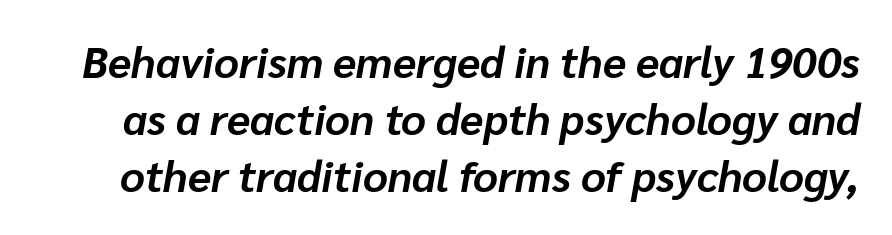
Q: Is the text bold? A: Yes.
Q: Is the text italic (slanted)? A: Yes, it leans right by about 10 degrees.
Q: Is the text underlined? A: No.
Q: Is the spacing between letters normal or unusually wide? A: Normal.
Q: Is the spacing between lines tight, normal or loose? A: Normal.
Q: Width (condensed, normal, or wide)? A: Normal.
Q: Stroke contrast? A: Low.
Q: x-height? A: Medium.
Q: Monospaced? A: No.
